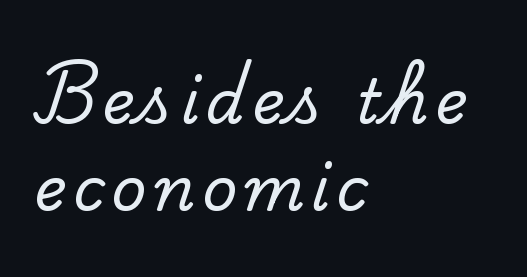
{"serif": "yes", "width": "normal", "stroke_contrast": "low", "x_height": "small", "monospaced": "no", "underline": "no", "align": "left", "line_spacing": "normal", "line_spacing_ratio": 1.42, "glyph_px": 61}
